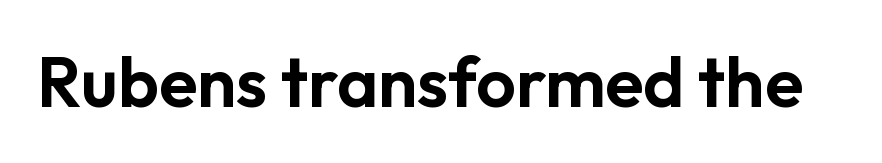
Q: Is the text italic (slanted)? A: No, it is upright.
Q: Is the typeface a serif or a sans-serif typeface? A: Sans-serif.
Q: Is the text underlined? A: No.
Q: Is the spacing between letters normal or unusually wide? A: Normal.
Q: Width (condensed, normal, or wide)? A: Normal.
Q: Stroke contrast? A: Low.
Q: x-height? A: Medium.
Q: Monospaced? A: No.
